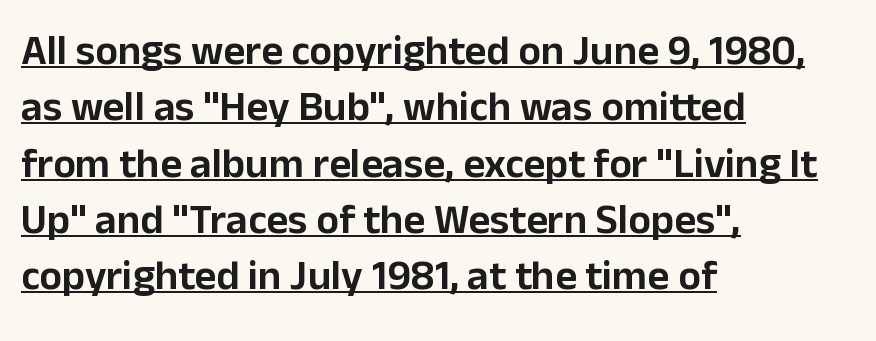
Note the varied advance widths — an 'i' is clearly narrower than an 'm'. Regular leading. Check the space under the baseline: a stroke is drawn there. Grotesque or geometric, the face here clearly has no serifs. Left-aligned paragraph, ragged on the right.
